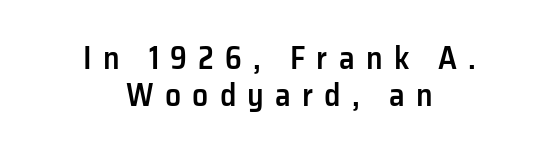
The image shows 32 px semibold sans-serif type, upright; set centered, tight line spacing (1.15x), unusually wide letter spacing (+0.35 em), not underlined; low stroke contrast and a medium x-height.
